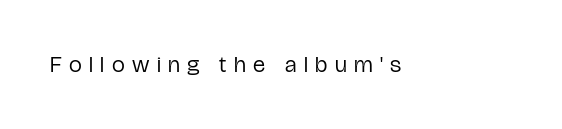
The letterforms sit at book weight or below. Letters rest on an invisible, unmarked baseline. You could only call the tracking loose — the letters float apart. Style check: upright.
